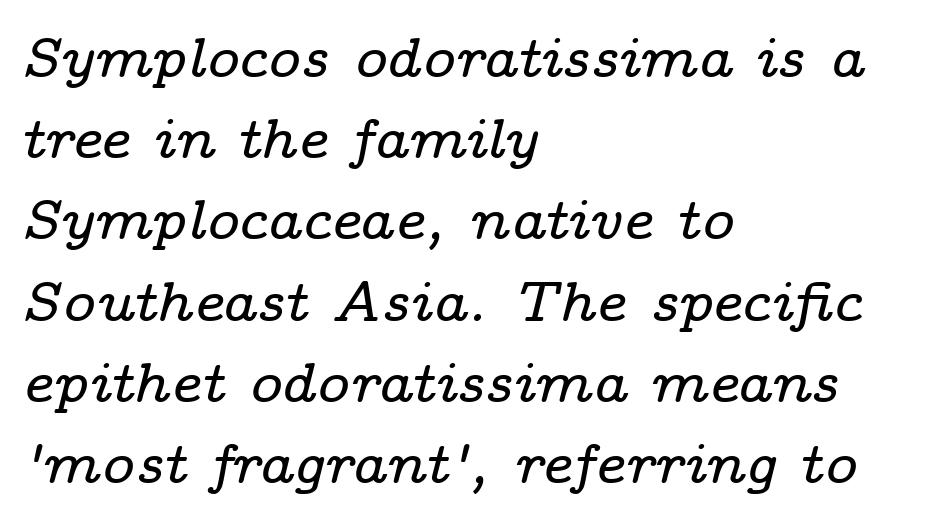
The letters sit at their default tracking, neither squeezed nor spread. Just letters on the line, the space beneath them empty. Observe the serifs anchoring each vertical stroke in this sample. Every row of glyphs begins at an identical x-position on the left. Character widths vary here, with narrow letters taking less room than wide ones.
